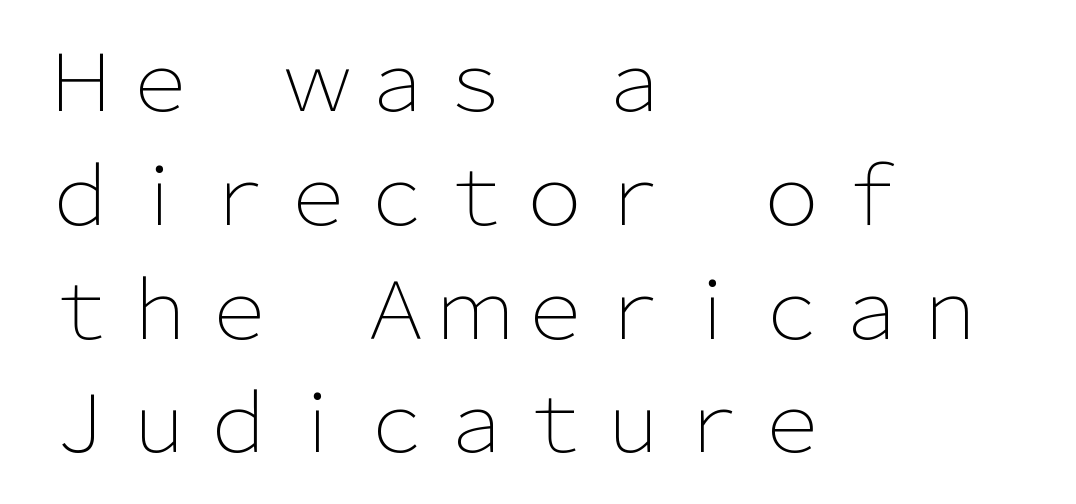
{"serif": "no", "italic": "no", "bold": "no", "weight": "light", "width": "normal", "stroke_contrast": "low", "x_height": "medium", "monospaced": "no", "underline": "no", "align": "left", "line_spacing": "normal", "line_spacing_ratio": 1.44, "letter_spacing": "normal", "letter_spacing_em": 0.0, "glyph_px": 79}
